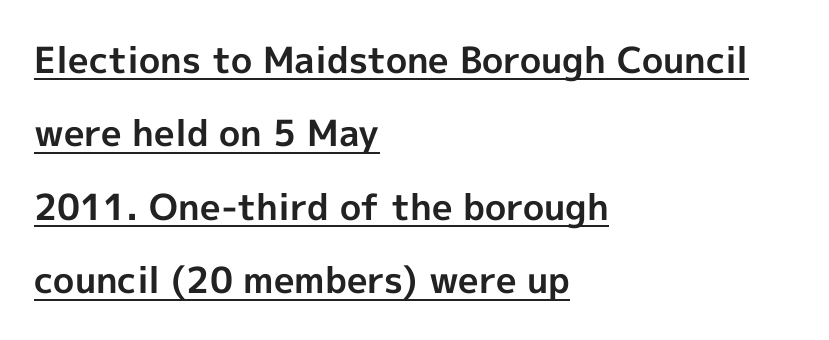
{"serif": "no", "italic": "no", "bold": "yes", "weight": "bold", "width": "normal", "x_height": "medium", "monospaced": "no", "underline": "yes", "align": "left", "line_spacing": "loose", "line_spacing_ratio": 2.04, "letter_spacing": "normal", "letter_spacing_em": 0.0, "glyph_px": 36}
